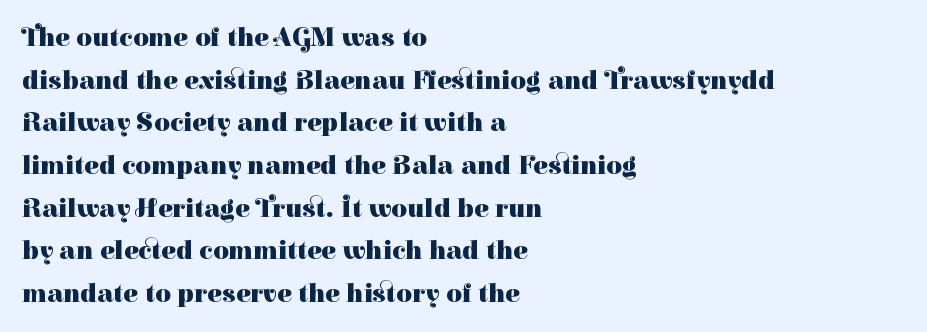
The image shows 27 px bold type, upright; set left-aligned, normal line spacing (1.58x), normal letter spacing, not underlined.
